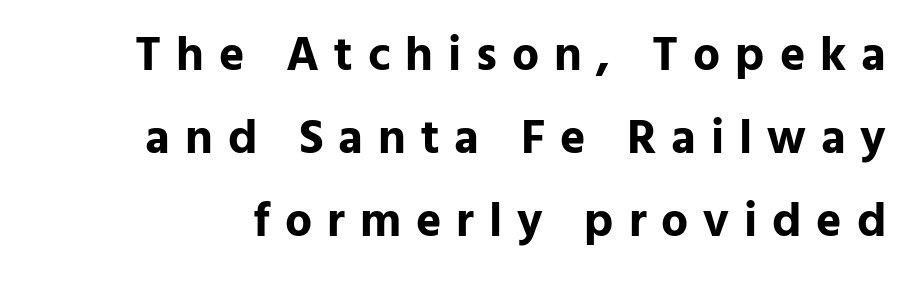
{"serif": "no", "italic": "no", "bold": "yes", "weight": "bold", "width": "normal", "stroke_contrast": "low", "x_height": "medium", "monospaced": "no", "underline": "no", "line_spacing_ratio": 1.73, "letter_spacing": "wide", "letter_spacing_em": 0.31, "glyph_px": 48}
